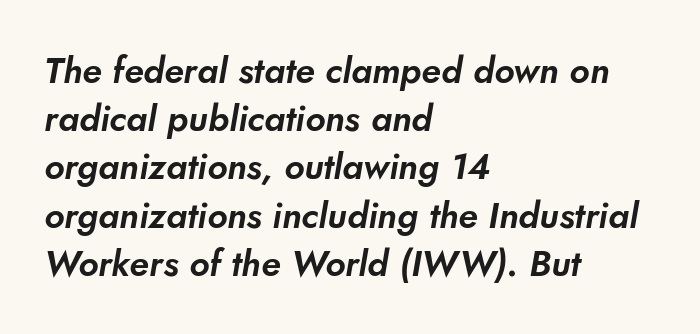
The image shows 36 px sans-serif type; set left-aligned, normal line spacing (1.34x), normal letter spacing, not underlined; low stroke contrast and a small x-height.
